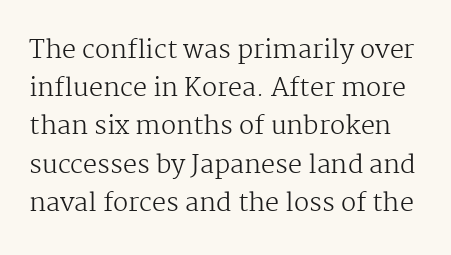
Does extra space separate the letters? No, they use regular spacing. Is this a heavy cut? Hardly; it is regular or lighter. Each new line begins a customary step beneath the previous one. Vertical strokes here are truly vertical. Has an underline been added? It has not.
